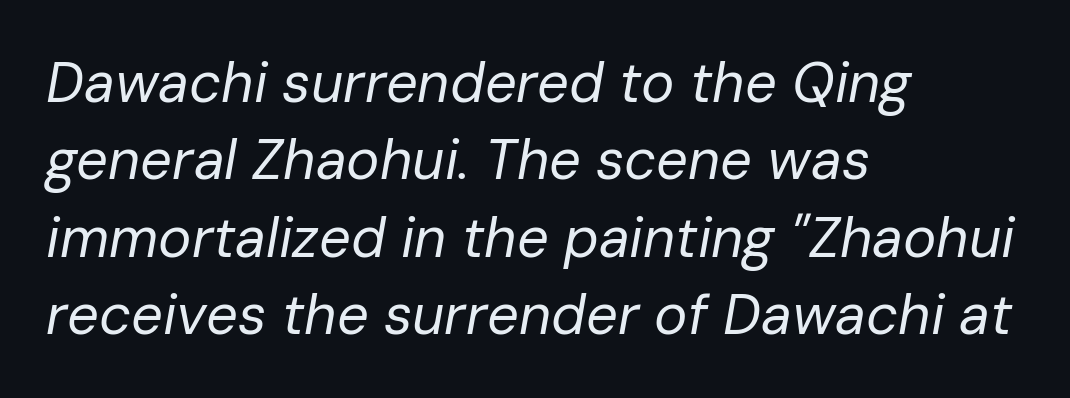
Q: Is the text bold? A: No.
Q: Is the text italic (slanted)? A: Yes, it leans right by about 10 degrees.
Q: Is the text underlined? A: No.
Q: How is the paragraph aligned? A: Left-aligned.
Q: Is the spacing between letters normal or unusually wide? A: Normal.
Q: Is the spacing between lines tight, normal or loose? A: Normal.
Q: Width (condensed, normal, or wide)? A: Normal.
Q: Stroke contrast? A: Low.
Q: x-height? A: Medium.
Q: Monospaced? A: No.
